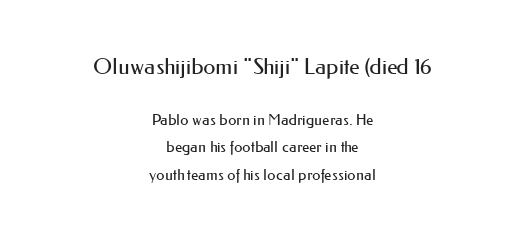
Between these two stacked blocks, the higher one wins on size. The lettering stays uniformly vertical, giving the passage a roman look. Leftover space on each line is divided equally before and after the words. Stems and bowls with no extra thickness — not bold. Tracking value appears to be zero — textbook default spacing.
